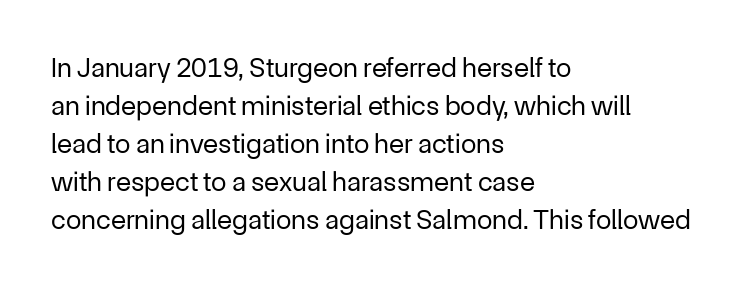
Q: Is the text bold? A: No.
Q: Is the text italic (slanted)? A: No, it is upright.
Q: Is the typeface a serif or a sans-serif typeface? A: Sans-serif.
Q: Is the text underlined? A: No.
Q: How is the paragraph aligned? A: Left-aligned.
Q: Is the spacing between letters normal or unusually wide? A: Normal.
Q: Is the spacing between lines tight, normal or loose? A: Normal.
Q: Width (condensed, normal, or wide)? A: Normal.
Q: Stroke contrast? A: Low.
Q: x-height? A: Medium.
Q: Monospaced? A: No.
